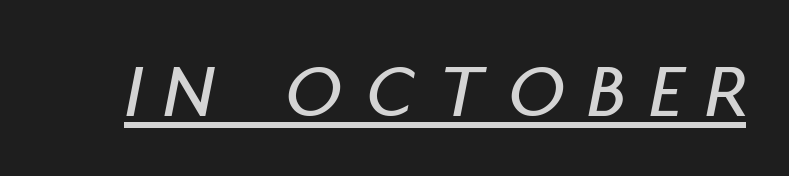
{"italic": "yes", "lean": "right", "slant_degrees": 11, "width": "condensed", "stroke_contrast": "low", "x_height": "large", "monospaced": "no", "underline": "yes", "letter_spacing": "wide", "letter_spacing_em": 0.33, "glyph_px": 77}
